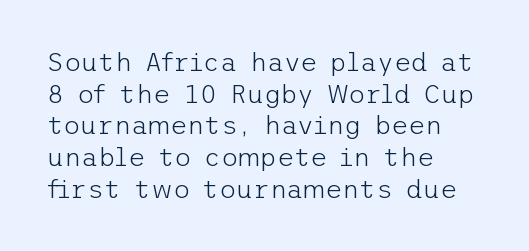
The image shows 26 px text type, upright; set left-aligned, line spacing 1.22x, normal letter spacing, not underlined.
